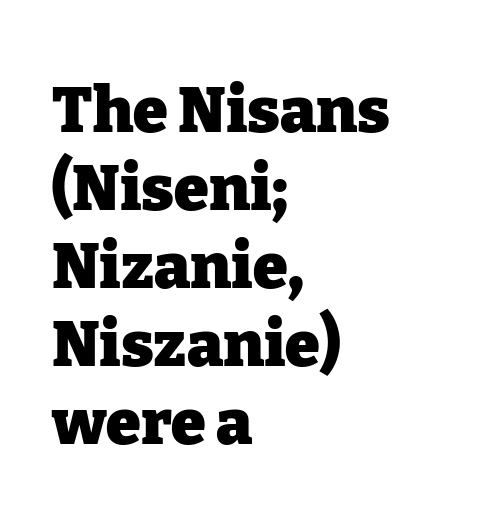
Q: Is the text bold? A: Yes.
Q: Is the text italic (slanted)? A: No, it is upright.
Q: Is the typeface a serif or a sans-serif typeface? A: Serif.
Q: Is the text underlined? A: No.
Q: How is the paragraph aligned? A: Left-aligned.
Q: Is the spacing between letters normal or unusually wide? A: Normal.
Q: Width (condensed, normal, or wide)? A: Normal.
Q: Stroke contrast? A: Low.
Q: x-height? A: Medium.
Q: Monospaced? A: No.
